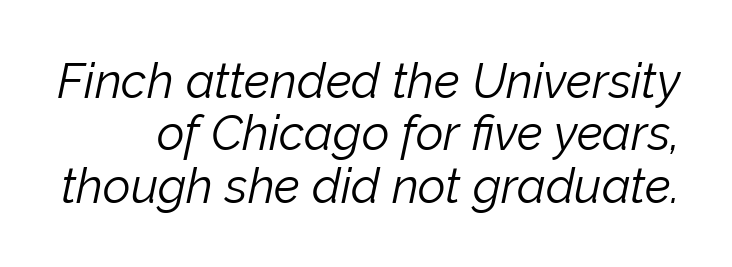
The image shows 48 px light type, italic (leaning right); set tight line spacing (1.09x), normal letter spacing, not underlined; low stroke contrast and a medium x-height.
